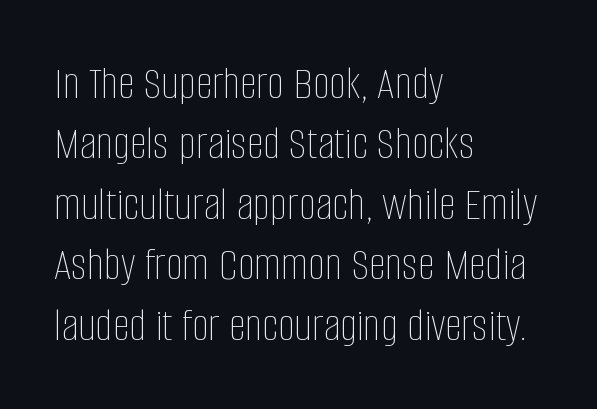
This rendering features lettering with no underline. Note the varied advance widths — an 'i' is clearly narrower than an 'm'. Tracking here is standard; glyphs follow each other at the usual distance. Weight: not bold — regular or lighter. What's the leading like? Ordinary, nothing unusual.
